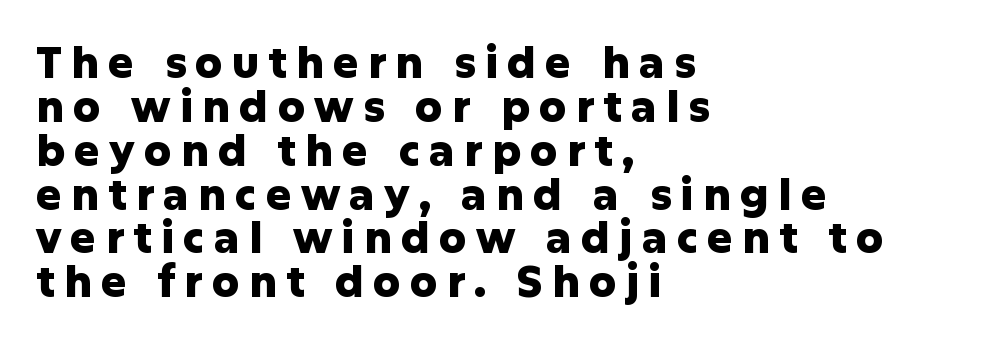
The image shows 43 px heavy sans-serif type, upright; set left-aligned, tight line spacing (1.02x), unusually wide letter spacing (+0.21 em), not underlined; low stroke contrast and a medium x-height.
